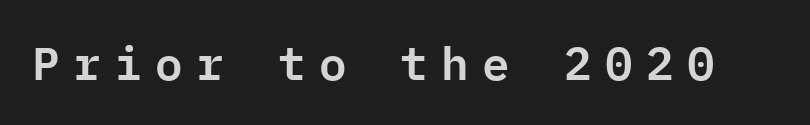
The space directly below the letters is spotless. Classification — sans serif. A typesetter would call this heavily tracked-out type. You can tell it's not italic because the verticals are truly vertical. Is this a fixed-width face? Yes — each glyph sits in an identical cell.
